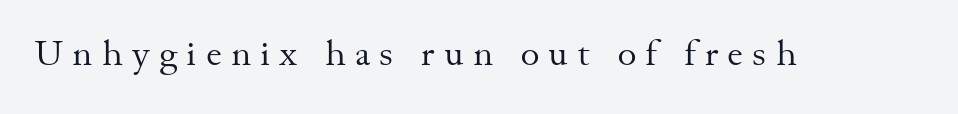
{"serif": "yes", "italic": "no", "bold": "no", "weight": "regular", "width": "normal", "stroke_contrast": "medium", "x_height": "small", "monospaced": "no", "underline": "no", "letter_spacing": "wide", "letter_spacing_em": 0.26, "glyph_px": 36}
